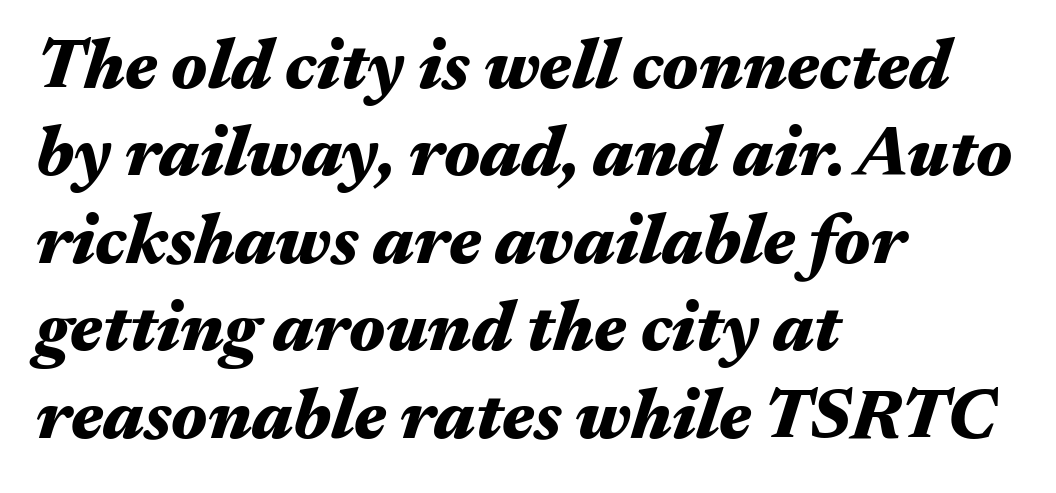
{"italic": "yes", "lean": "right", "slant_degrees": 17, "bold": "yes", "weight": "heavy", "width": "wide", "stroke_contrast": "medium", "x_height": "medium", "monospaced": "no", "underline": "no", "align": "left", "line_spacing": "normal", "line_spacing_ratio": 1.25, "letter_spacing": "normal", "letter_spacing_em": 0.0, "glyph_px": 70}
